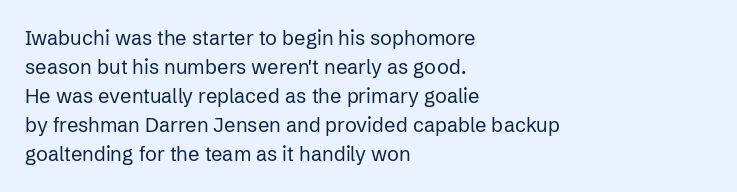
Beneath every word, the page is bare. Stems here are at most as thick as an everyday book face. When letters stand straight like this, we call the style roman or upright. This rendering leaves character spacing at its baseline value. The rendering uses a moderate line-height, typical for paragraphs.
